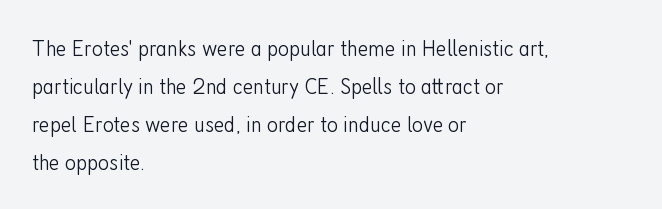
Is there much room between lines? A standard amount, neither cramped nor airy. A roman cut, with each character standing at attention. How are the letters spaced? Ordinarily, with no added tracking. This rendering features lettering with no underline. The paragraph shown leans on its left margin. The weight tops out at a normal text grade.
